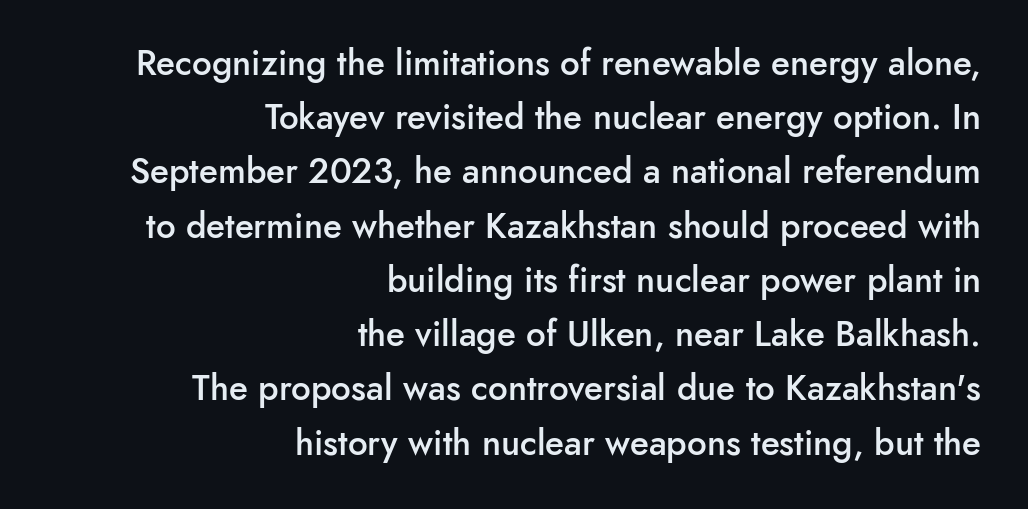
{"serif": "no", "italic": "no", "bold": "semi", "weight": "semibold", "width": "normal", "stroke_contrast": "low", "x_height": "small", "monospaced": "no", "underline": "no", "align": "right", "line_spacing": "normal", "line_spacing_ratio": 1.55, "letter_spacing": "normal", "letter_spacing_em": 0.0, "glyph_px": 35}
